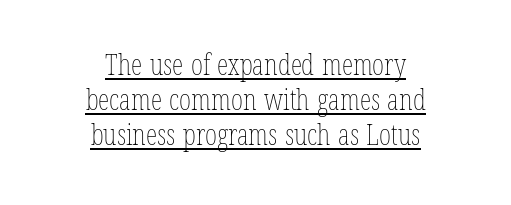
Weight: not bold — regular or lighter. The typesetter chose a symmetrical, centered arrangement here. No extra tracking has been applied to these lines. Quick note: underline on. You could not count columns in this text — the font is proportionally spaced.
